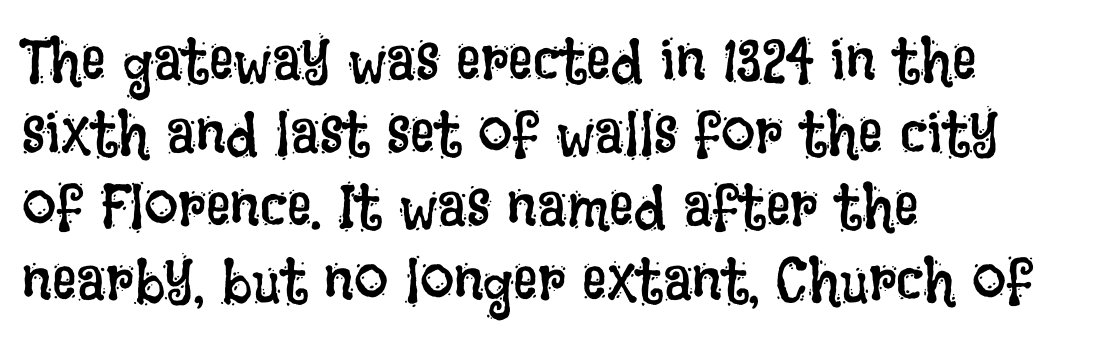
Q: Is the text bold? A: No.
Q: Is the text italic (slanted)? A: No, it is upright.
Q: Is the text underlined? A: No.
Q: How is the paragraph aligned? A: Left-aligned.
Q: Is the spacing between letters normal or unusually wide? A: Normal.
Q: Width (condensed, normal, or wide)? A: Condensed.
Q: Stroke contrast? A: Low.
Q: x-height? A: Large.
Q: Monospaced? A: No.
